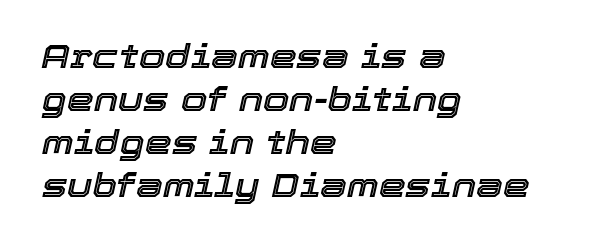
Q: Is the text italic (slanted)? A: Yes, it leans right by about 12 degrees.
Q: Is the text underlined? A: No.
Q: How is the paragraph aligned? A: Left-aligned.
Q: Is the spacing between letters normal or unusually wide? A: Normal.
Q: Is the spacing between lines tight, normal or loose? A: Normal.
Q: Width (condensed, normal, or wide)? A: Normal.
Q: x-height? A: Medium.
Q: Monospaced? A: No.
